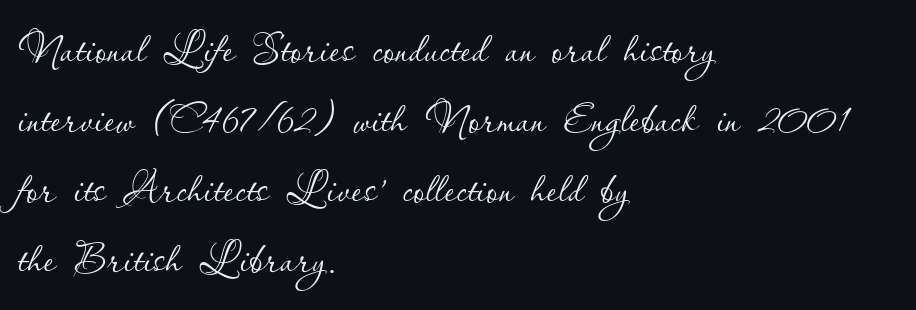
{"bold": "no", "weight": "thin", "width": "normal", "stroke_contrast": "low", "x_height": "small", "monospaced": "no", "underline": "no", "align": "left", "line_spacing_ratio": 1.23, "letter_spacing": "normal", "letter_spacing_em": 0.0, "glyph_px": 57}
